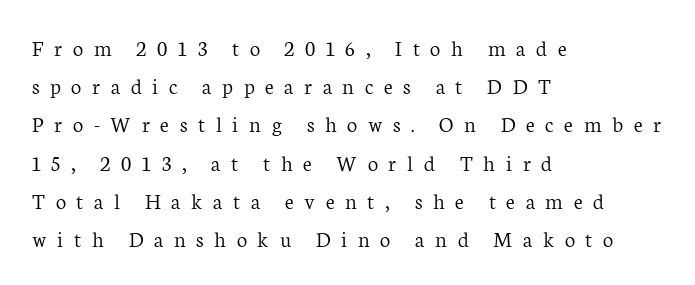
The passage shown stacks its lines at a standard gap. What stands out about the letter spacing? Its width — letters are far apart. The lines are quadded left. No letter is thick-stroked: the sample isn't bold.
